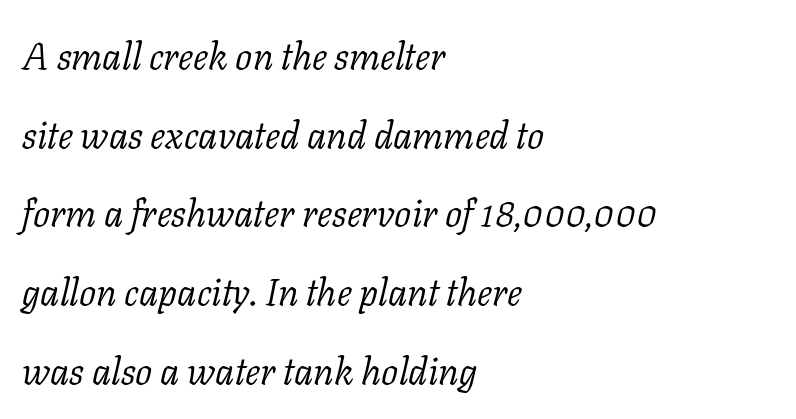
Vertical stems look standard width or narrower in stroke. Note: serifs present on the glyphs. The rendering uses a large line-height, opening up the rows. The face used here is rendered with its standard letterfit. Does the lettering tilt? It does — this is italic. The compositor pushed each line to the left boundary.
